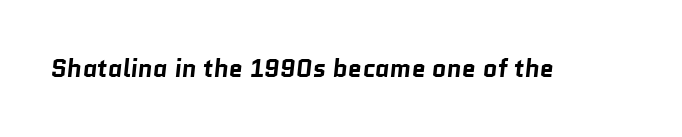
The image shows 25 px bold type; set normal letter spacing, not underlined.
